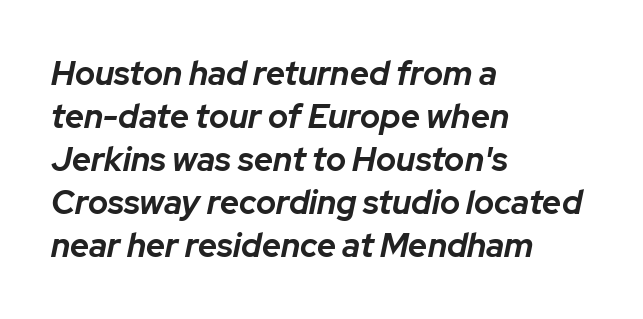
Q: Is the text bold? A: Yes.
Q: Is the text italic (slanted)? A: Yes, it leans right by about 12 degrees.
Q: Is the text underlined? A: No.
Q: How is the paragraph aligned? A: Left-aligned.
Q: Is the spacing between letters normal or unusually wide? A: Normal.
Q: Is the spacing between lines tight, normal or loose? A: Normal.
Q: Width (condensed, normal, or wide)? A: Normal.
Q: Stroke contrast? A: Low.
Q: x-height? A: Medium.
Q: Monospaced? A: No.
